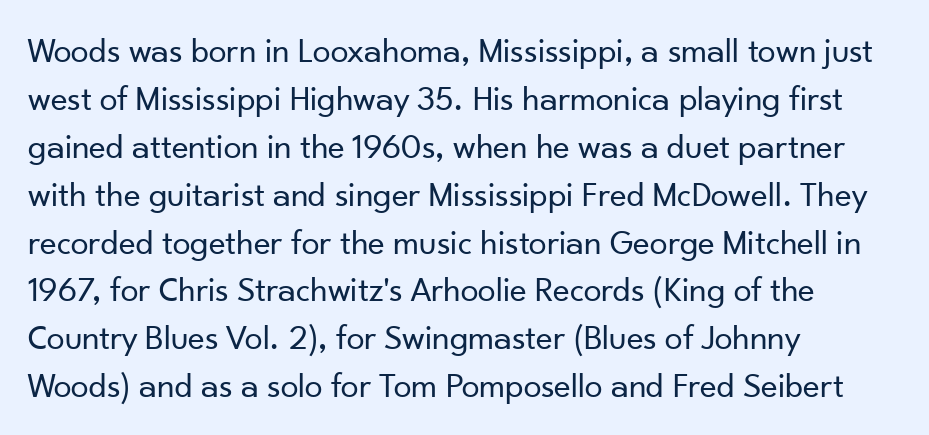
Characters remain perfectly vertical along every line. The rendering keeps characters at their native spacing. The rendering uses natural spacing where letterforms have individual widths. The strip under each line holds only bare page. The passage shown stacks its lines at a standard gap. Horizontal alignment here is leftward, the default for most running prose.
